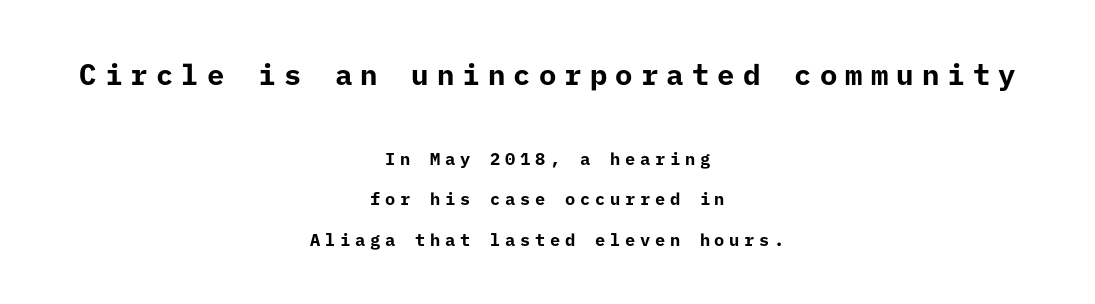
The image shows 29 px bold sans-serif type, upright; set centered, loose line spacing (2.39x), unusually wide letter spacing (+0.28 em), not underlined; the first (top) block is 1.71x larger; low stroke contrast and a medium x-height.
